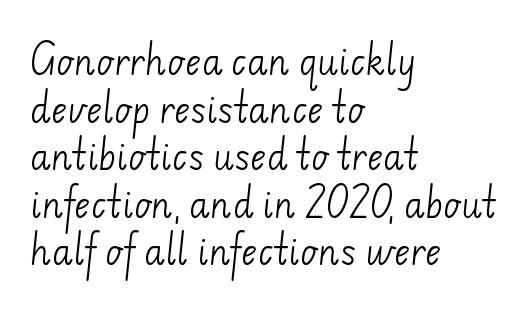
Q: Is the text bold? A: No.
Q: Is the typeface a serif or a sans-serif typeface? A: Sans-serif.
Q: Is the text underlined? A: No.
Q: How is the paragraph aligned? A: Left-aligned.
Q: Is the spacing between letters normal or unusually wide? A: Normal.
Q: Is the spacing between lines tight, normal or loose? A: Normal.
Q: Width (condensed, normal, or wide)? A: Normal.
Q: Stroke contrast? A: Low.
Q: x-height? A: Small.
Q: Monospaced? A: No.
